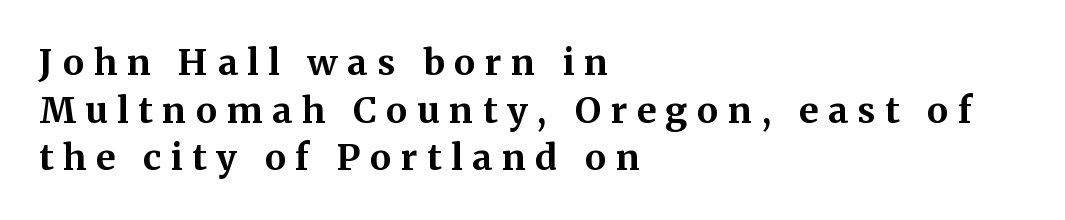
The image shows 36 px bold serif type, upright; set left-aligned, normal line spacing (1.32x), unusually wide letter spacing (+0.27 em), not underlined; medium stroke contrast and a medium x-height.
